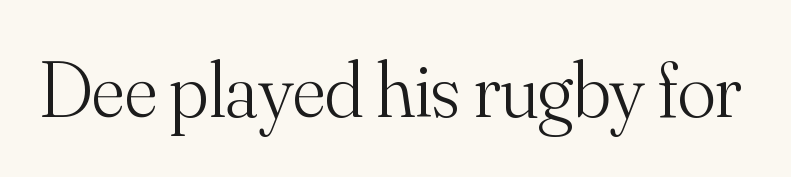
The image shows 79 px light serif type, upright; set normal letter spacing, not underlined; medium stroke contrast and a small x-height.
